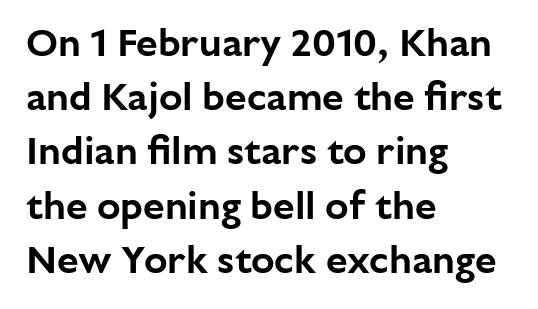
Q: Is the text italic (slanted)? A: No, it is upright.
Q: Is the typeface a serif or a sans-serif typeface? A: Sans-serif.
Q: Is the text underlined? A: No.
Q: How is the paragraph aligned? A: Left-aligned.
Q: Is the spacing between letters normal or unusually wide? A: Normal.
Q: Is the spacing between lines tight, normal or loose? A: Normal.
Q: Width (condensed, normal, or wide)? A: Normal.
Q: Stroke contrast? A: Low.
Q: x-height? A: Medium.
Q: Monospaced? A: No.
